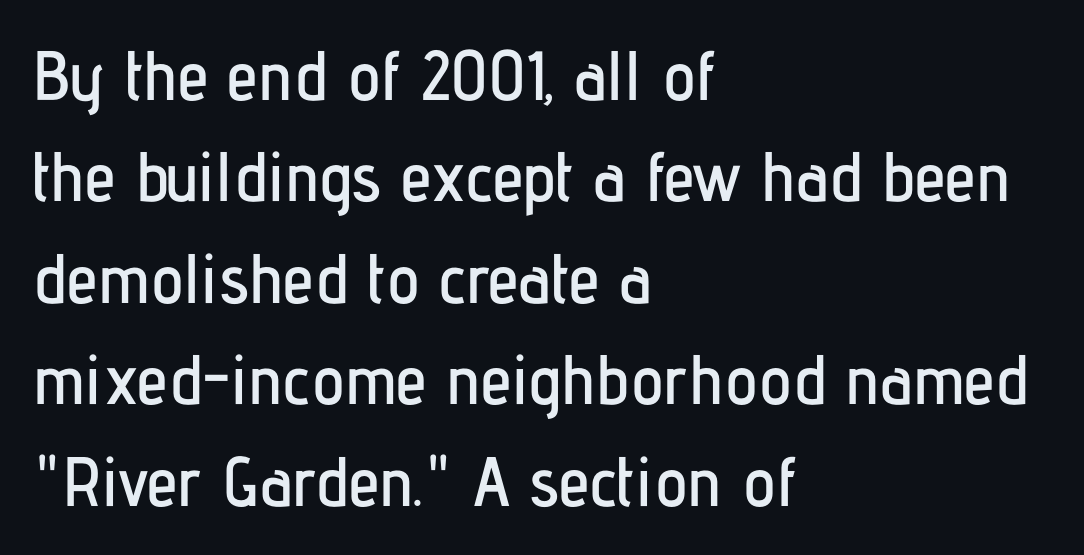
{"serif": "no", "italic": "no", "width": "condensed", "stroke_contrast": "low", "x_height": "medium", "monospaced": "no", "underline": "no", "align": "left", "line_spacing": "normal", "line_spacing_ratio": 1.45, "letter_spacing": "normal", "letter_spacing_em": 0.0, "glyph_px": 70}
